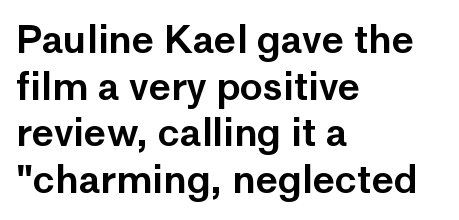
{"serif": "no", "italic": "no", "width": "normal", "stroke_contrast": "low", "x_height": "medium", "monospaced": "no", "underline": "no", "align": "left", "line_spacing_ratio": 1.23, "letter_spacing": "normal", "letter_spacing_em": 0.0, "glyph_px": 38}
